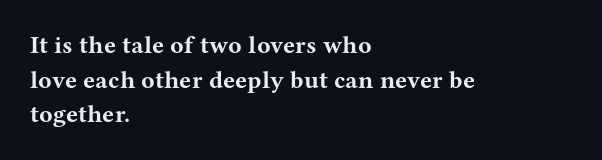
The image shows 25 px bold type, upright; set left-aligned, normal line spacing (1.39x), normal letter spacing, not underlined.
